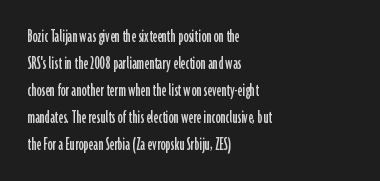
{"italic": "no", "underline": "no", "align": "left", "line_spacing": "normal", "line_spacing_ratio": 1.35, "letter_spacing": "normal", "letter_spacing_em": 0.0, "glyph_px": 20}
